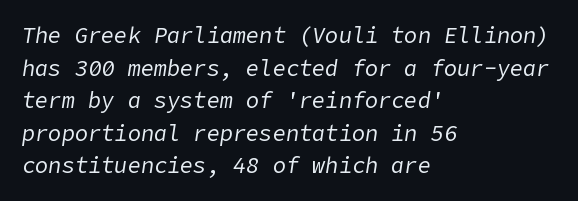
Q: Is the text bold? A: No.
Q: Is the text italic (slanted)? A: Yes, it leans right by about 9 degrees.
Q: Is the text underlined? A: No.
Q: How is the paragraph aligned? A: Left-aligned.
Q: Is the spacing between letters normal or unusually wide? A: Normal.
Q: Is the spacing between lines tight, normal or loose? A: Normal.
